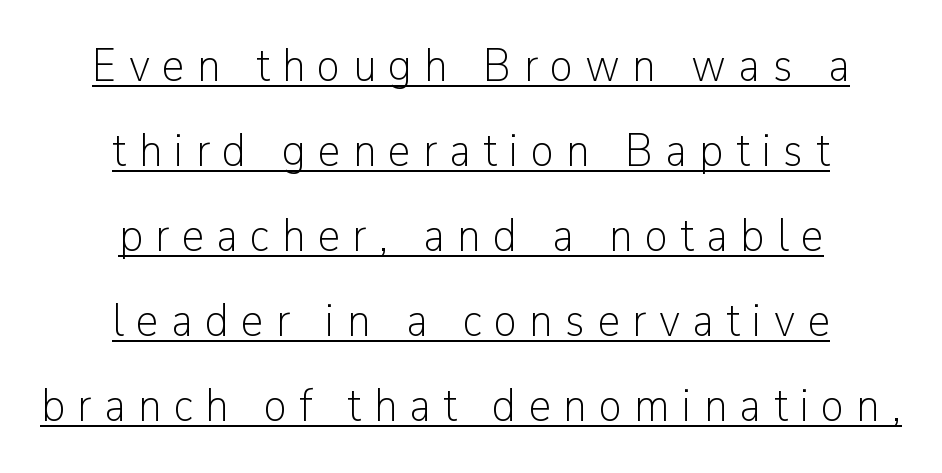
{"serif": "no", "italic": "no", "bold": "no", "weight": "light", "width": "normal", "stroke_contrast": "low", "x_height": "medium", "monospaced": "no", "underline": "yes", "align": "center", "line_spacing_ratio": 1.85, "letter_spacing": "wide", "letter_spacing_em": 0.27, "glyph_px": 46}
